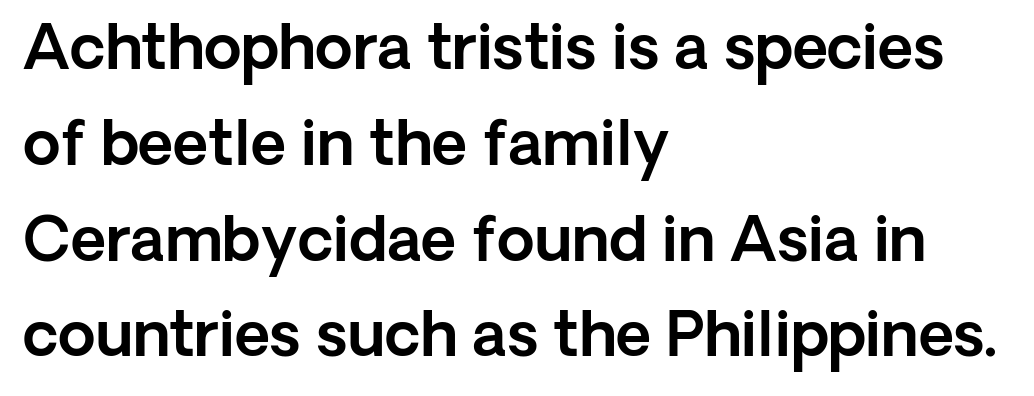
The image shows 61 px sans-serif type, upright; set left-aligned, normal line spacing (1.57x), normal letter spacing, not underlined; a medium x-height.
